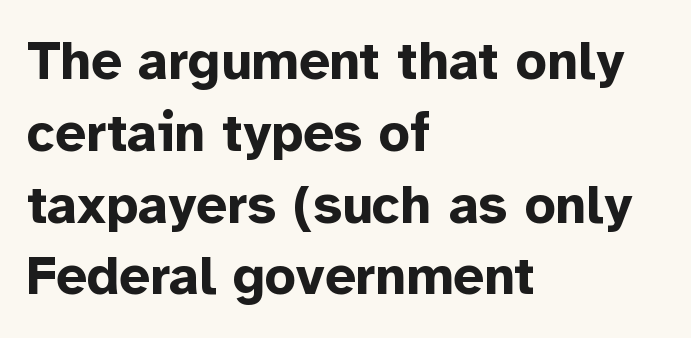
Designer's note — italics off, roman on. Note the varied advance widths — an 'i' is clearly narrower than an 'm'. Students, note that the glyphs here touch the page at normal intervals. Whoever set this chose a conventional vertical rhythm. The face used here has the dense, thick strokes of a bold.
